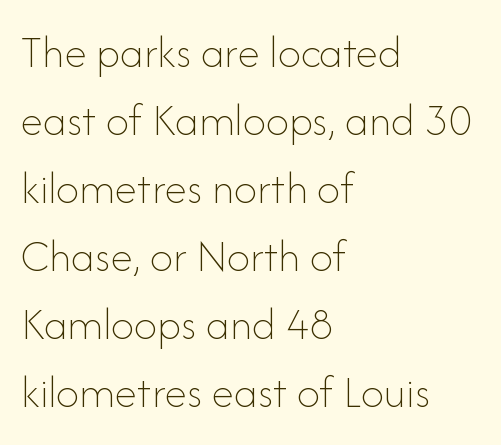
The image shows 46 px thin type, upright; set left-aligned, normal line spacing (1.48x), normal letter spacing, not underlined; low stroke contrast and a small x-height.
